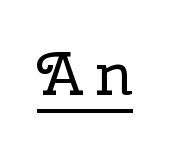
Q: Is the text bold? A: No.
Q: Is the text italic (slanted)? A: No, it is upright.
Q: Is the typeface a serif or a sans-serif typeface? A: Serif.
Q: Is the text underlined? A: Yes.
Q: Is the spacing between letters normal or unusually wide? A: Unusually wide.
Q: Width (condensed, normal, or wide)? A: Normal.
Q: Stroke contrast? A: Low.
Q: x-height? A: Medium.
Q: Monospaced? A: No.
